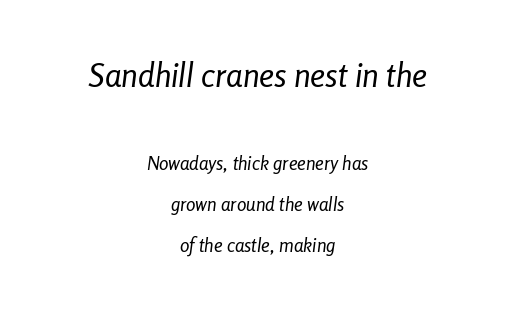
Q: Is the text bold? A: No.
Q: Is the text italic (slanted)? A: Yes, it leans right by about 8 degrees.
Q: Is the text underlined? A: No.
Q: How is the paragraph aligned? A: Centered.
Q: Is the spacing between letters normal or unusually wide? A: Normal.
Q: Is the spacing between lines tight, normal or loose? A: Loose.
Q: Which block of text is set in a larger size, the first (top) or the second (bottom)? A: The first (top) one.
Q: Width (condensed, normal, or wide)? A: Condensed.
Q: Stroke contrast? A: Low.
Q: x-height? A: Medium.
Q: Monospaced? A: No.
